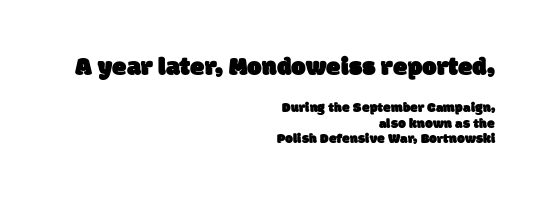
Q: Is the text underlined? A: No.
Q: How is the paragraph aligned? A: Right-aligned.
Q: Is the spacing between letters normal or unusually wide? A: Normal.
Q: Is the spacing between lines tight, normal or loose? A: Tight.
Q: Which block of text is set in a larger size, the first (top) or the second (bottom)? A: The first (top) one.
